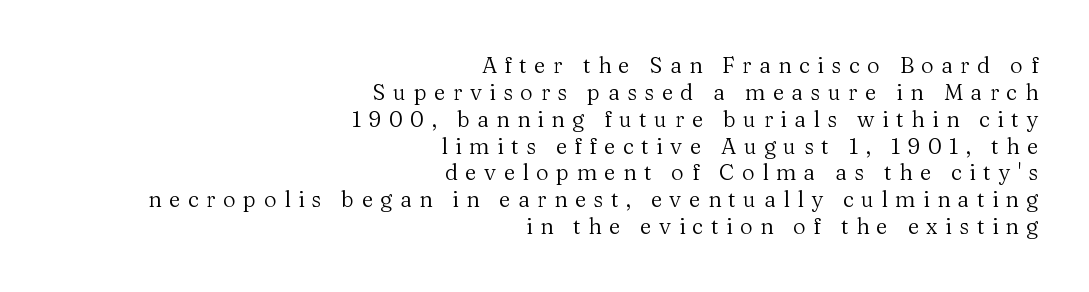
Q: Is the text bold? A: No.
Q: Is the text italic (slanted)? A: No, it is upright.
Q: Is the text underlined? A: No.
Q: How is the paragraph aligned? A: Right-aligned.
Q: Is the spacing between letters normal or unusually wide? A: Unusually wide.
